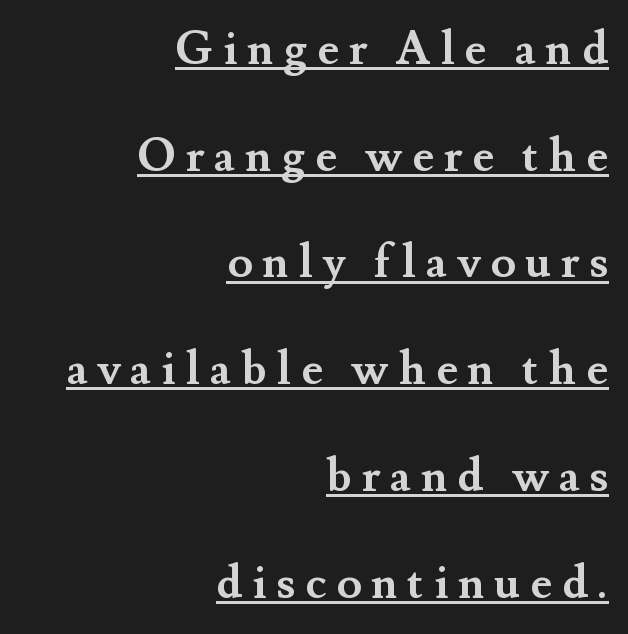
{"serif": "yes", "italic": "no", "bold": "yes", "weight": "semibold", "width": "normal", "stroke_contrast": "medium", "x_height": "small", "monospaced": "no", "underline": "yes", "align": "right", "line_spacing": "loose", "line_spacing_ratio": 2.32, "letter_spacing": "wide", "letter_spacing_em": 0.21, "glyph_px": 46}
